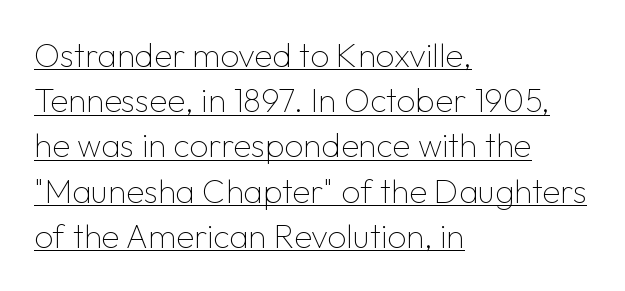
The typeface chosen for these lines omits serifs. The letters look calm and open, with moderate or lighter stems. Each word holds together tightly as a unit, with standard inter-letter gaps. Honestly, the underline is the first thing you notice here. Spacing verdict: proportional, widths tailored to each character. Compared with a centered layout, this one pins lines to the left instead.
